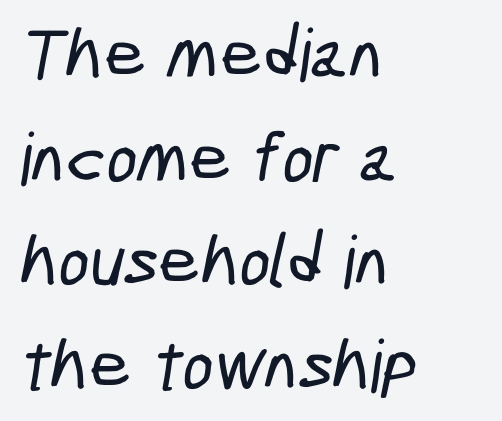
The image shows 73 px condensed sans-serif type; set left-aligned, normal line spacing (1.42x), normal letter spacing, not underlined; low stroke contrast and a medium x-height.
